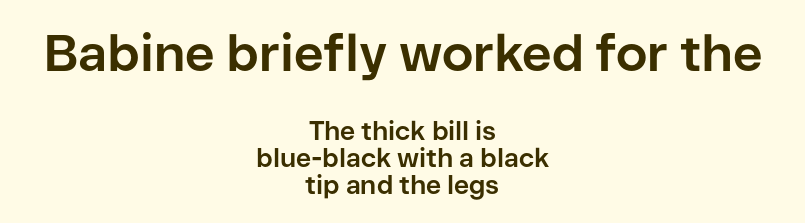
The image shows 51 px bold sans-serif type, upright; set centered, tight line spacing (1.03x), normal letter spacing, not underlined; the first (top) block is 1.96x larger; low stroke contrast and a medium x-height.
